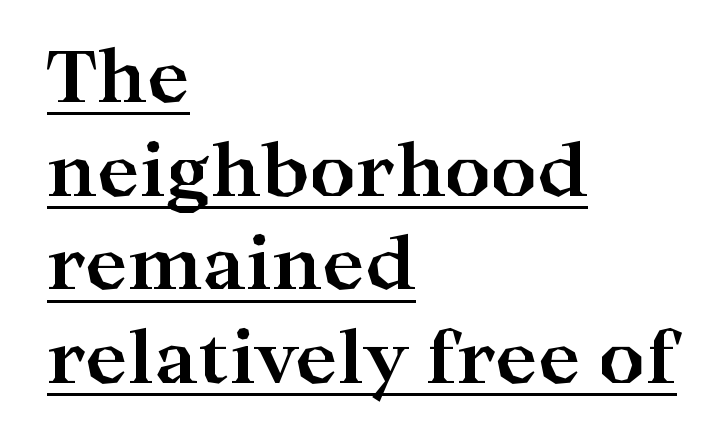
Q: Is the text bold? A: Yes.
Q: Is the text italic (slanted)? A: No, it is upright.
Q: Is the typeface a serif or a sans-serif typeface? A: Serif.
Q: Is the text underlined? A: Yes.
Q: How is the paragraph aligned? A: Left-aligned.
Q: Is the spacing between letters normal or unusually wide? A: Normal.
Q: Is the spacing between lines tight, normal or loose? A: Normal.
Q: Width (condensed, normal, or wide)? A: Wide.
Q: Stroke contrast? A: High.
Q: x-height? A: Medium.
Q: Monospaced? A: No.
